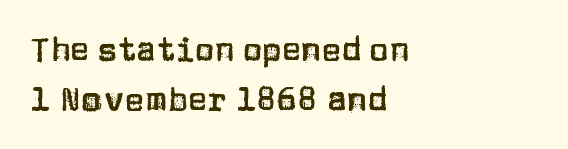
The image shows 33 px sans-serif type, upright; set left-aligned, normal line spacing (1.51x), normal letter spacing, not underlined; low stroke contrast and a large x-height.
